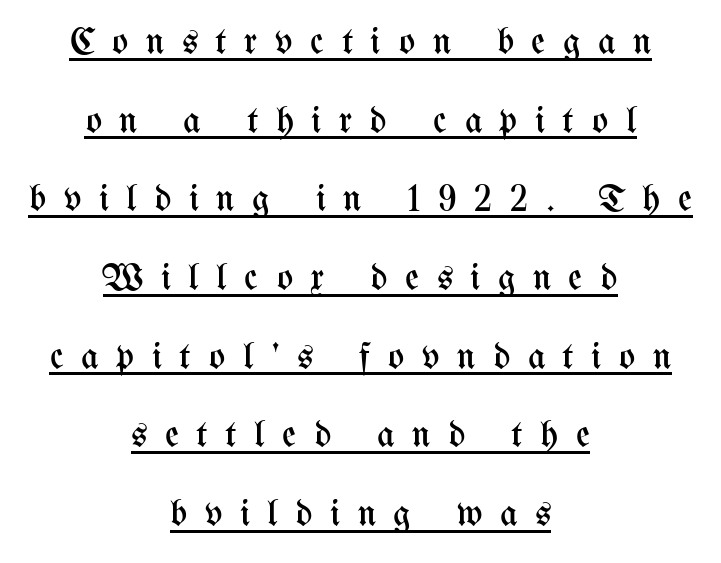
Every row of glyphs is offset so its center matches the block's center. The weight would be labelled regular, book, light, or lighter still. Posture: straight, roman, zero tilt. Horizontal bands of white between lines are thick stripes. These characters rest on top of a visible drawn line. Observe the wide spacing: letters keep a clear distance from each other.
